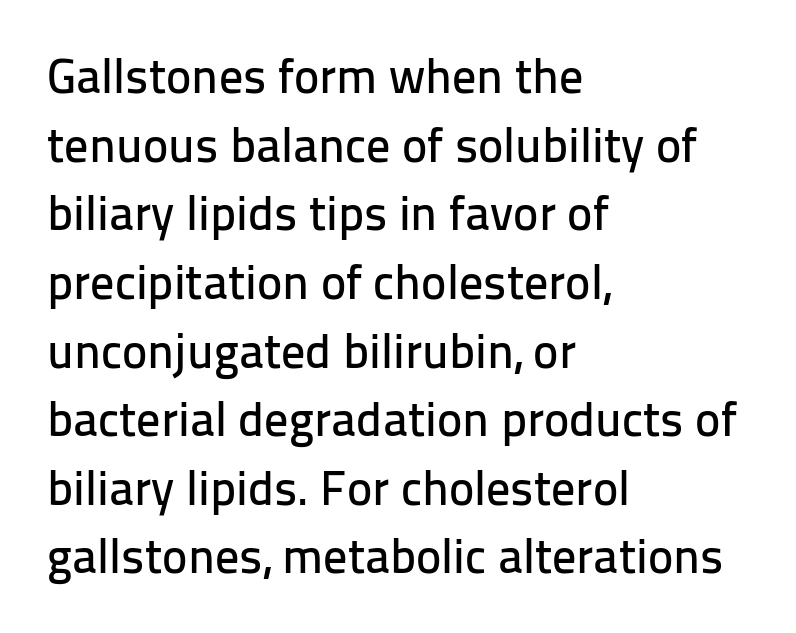
Q: Is the text italic (slanted)? A: No, it is upright.
Q: Is the typeface a serif or a sans-serif typeface? A: Sans-serif.
Q: Is the text underlined? A: No.
Q: How is the paragraph aligned? A: Left-aligned.
Q: Is the spacing between letters normal or unusually wide? A: Normal.
Q: Is the spacing between lines tight, normal or loose? A: Normal.
Q: Width (condensed, normal, or wide)? A: Normal.
Q: Stroke contrast? A: Low.
Q: x-height? A: Medium.
Q: Monospaced? A: No.
